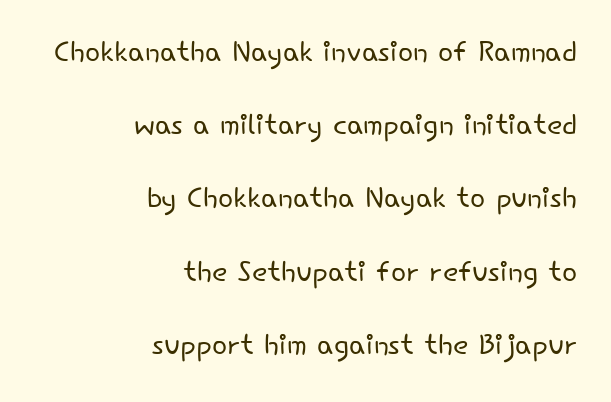
{"serif": "no", "italic": "no", "bold": "no", "weight": "light", "width": "normal", "stroke_contrast": "low", "x_height": "small", "monospaced": "no", "underline": "no", "align": "right", "line_spacing_ratio": 1.83, "letter_spacing": "normal", "letter_spacing_em": 0.0, "glyph_px": 40}
